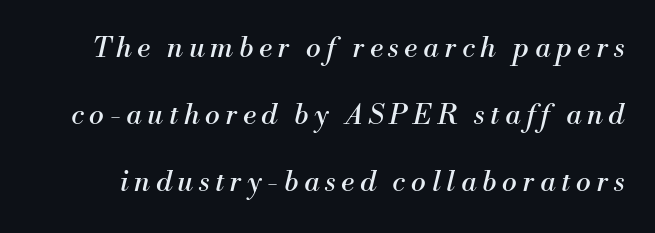
The rendering shows small feet on the letterforms — a serif design. The passage shown stacks its lines with a broad gap. The cut favours lightness, reaching ordinary text weight at its darkest. Compared with typical body copy, the letter spacing here is much looser.
